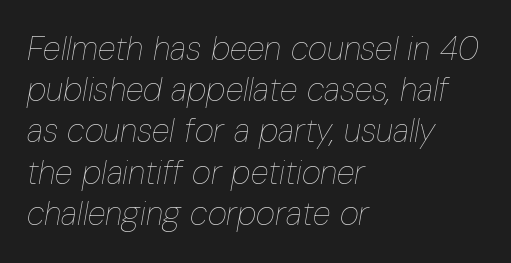
{"italic": "yes", "lean": "right", "slant_degrees": 10, "bold": "no", "weight": "thin", "width": "condensed", "stroke_contrast": "low", "x_height": "medium", "monospaced": "no", "underline": "no", "align": "left", "line_spacing": "normal", "line_spacing_ratio": 1.25, "letter_spacing": "normal", "letter_spacing_em": 0.0, "glyph_px": 33}
